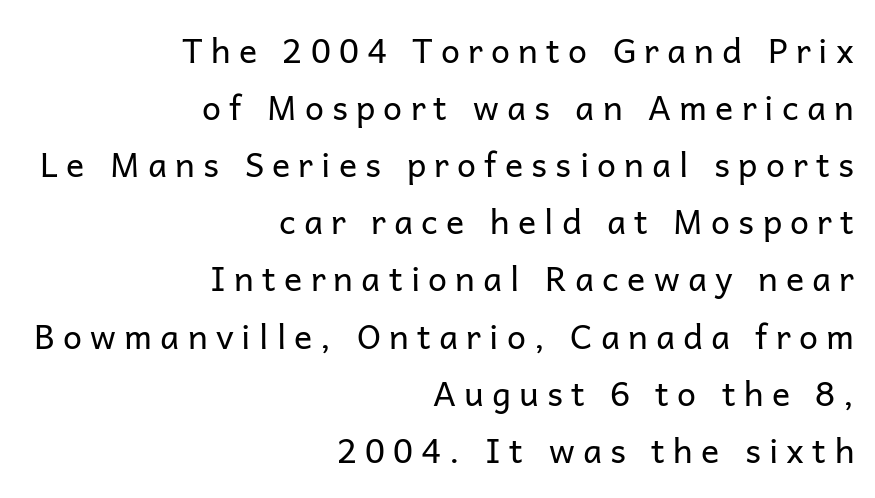
{"serif": "no", "italic": "no", "bold": "no", "weight": "regular", "width": "normal", "stroke_contrast": "low", "x_height": "medium", "monospaced": "no", "underline": "no", "align": "right", "line_spacing": "normal", "line_spacing_ratio": 1.68, "letter_spacing": "wide", "letter_spacing_em": 0.24, "glyph_px": 34}
